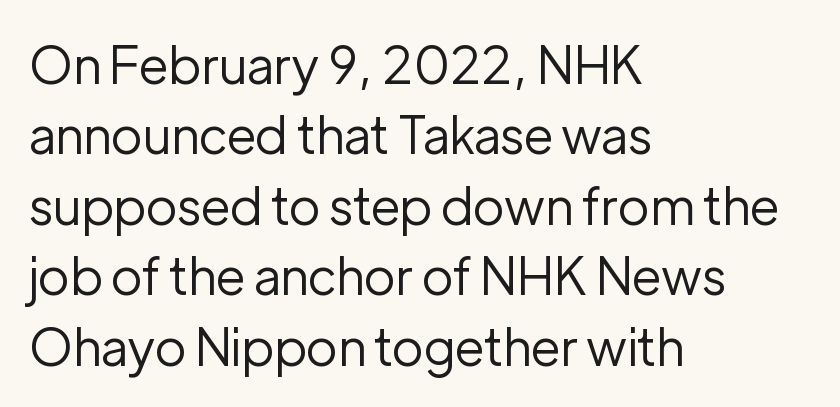
The image shows 51 px regular-weight sans-serif type, upright; set left-aligned, normal line spacing (1.38x), normal letter spacing, not underlined; low stroke contrast and a medium x-height.
